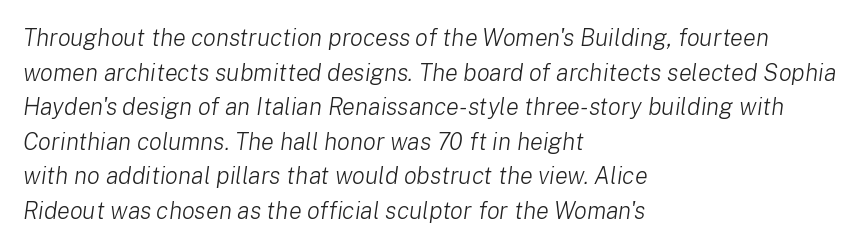
{"italic": "yes", "lean": "right", "slant_degrees": 8, "bold": "no", "underline": "no", "align": "left", "line_spacing": "normal", "line_spacing_ratio": 1.44, "letter_spacing": "normal", "letter_spacing_em": 0.0, "glyph_px": 24}
